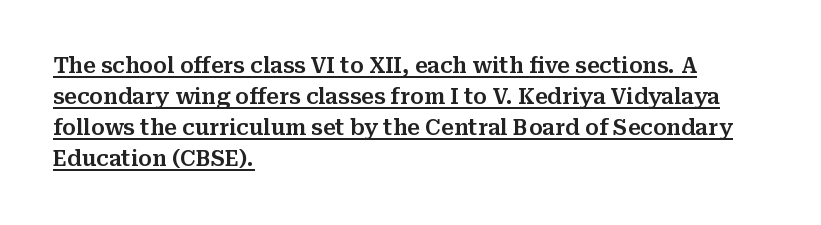
Compared with a centered layout, this one pins lines to the left instead. The type sits square on the baseline with zero lean. This block has exactly the height ordinary leading produces. Somebody hit Ctrl+U on this one — the words are underlined.
